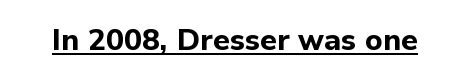
Q: Is the text bold? A: Yes.
Q: Is the text italic (slanted)? A: No, it is upright.
Q: Is the typeface a serif or a sans-serif typeface? A: Sans-serif.
Q: Is the text underlined? A: Yes.
Q: Is the spacing between letters normal or unusually wide? A: Normal.
Q: Width (condensed, normal, or wide)? A: Normal.
Q: Stroke contrast? A: Low.
Q: x-height? A: Medium.
Q: Monospaced? A: No.
